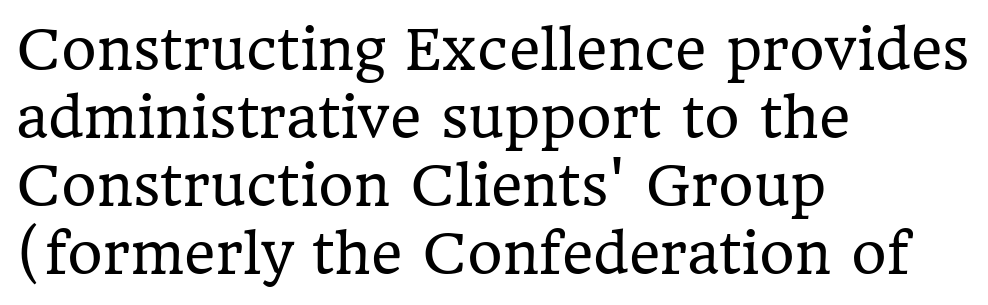
{"serif": "yes", "italic": "no", "bold": "no", "weight": "regular", "width": "normal", "stroke_contrast": "low", "x_height": "medium", "monospaced": "no", "underline": "no", "align": "left", "line_spacing": "normal", "line_spacing_ratio": 1.26, "letter_spacing": "normal", "letter_spacing_em": 0.0, "glyph_px": 54}
